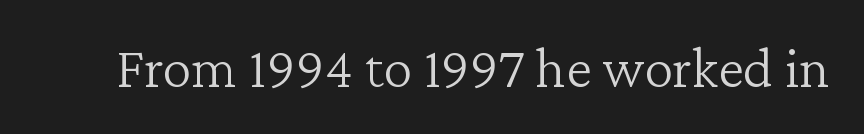
{"serif": "yes", "italic": "no", "bold": "no", "weight": "light", "width": "normal", "stroke_contrast": "low", "x_height": "medium", "monospaced": "no", "underline": "no", "letter_spacing": "normal", "letter_spacing_em": 0.0, "glyph_px": 59}
